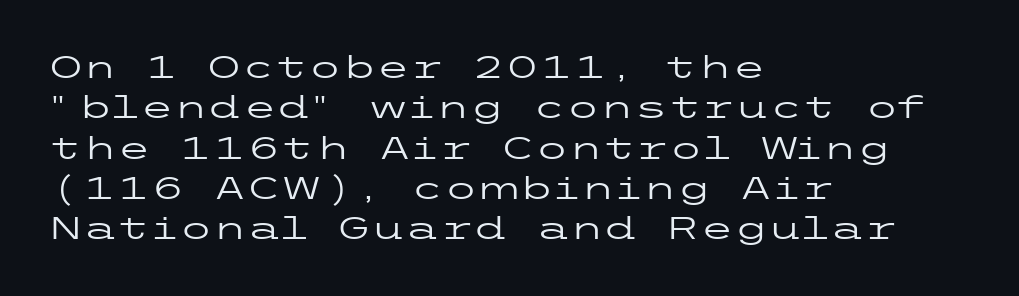
{"serif": "no", "italic": "no", "bold": "no", "weight": "regular", "width": "wide", "stroke_contrast": "low", "x_height": "medium", "underline": "no", "align": "left", "line_spacing": "normal", "line_spacing_ratio": 1.3, "letter_spacing": "normal", "letter_spacing_em": 0.0, "glyph_px": 31}
